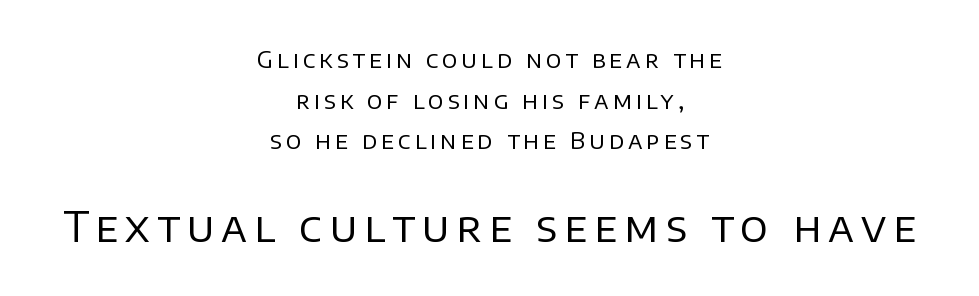
Q: Is the text bold? A: No.
Q: Is the text italic (slanted)? A: No, it is upright.
Q: Is the typeface a serif or a sans-serif typeface? A: Sans-serif.
Q: Is the text underlined? A: No.
Q: How is the paragraph aligned? A: Centered.
Q: Which block of text is set in a larger size, the first (top) or the second (bottom)? A: The second (bottom) one.
Q: Width (condensed, normal, or wide)? A: Normal.
Q: Stroke contrast? A: Low.
Q: x-height? A: Large.
Q: Monospaced? A: No.
